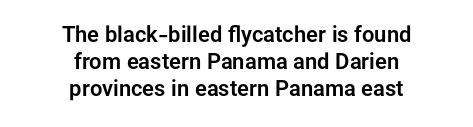
{"italic": "no", "underline": "no", "align": "center", "line_spacing_ratio": 1.22, "letter_spacing": "normal", "letter_spacing_em": 0.0, "glyph_px": 22}
